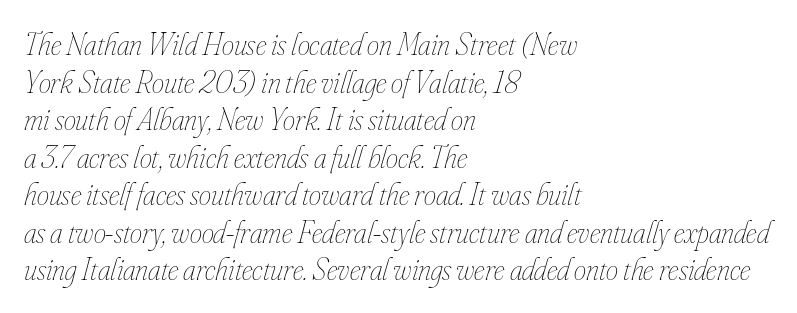
{"italic": "yes", "lean": "right", "slant_degrees": 16, "bold": "no", "weight": "thin", "width": "condensed", "stroke_contrast": "low", "x_height": "small", "monospaced": "no", "underline": "no", "align": "left", "line_spacing_ratio": 1.21, "letter_spacing": "normal", "letter_spacing_em": 0.0, "glyph_px": 31}
